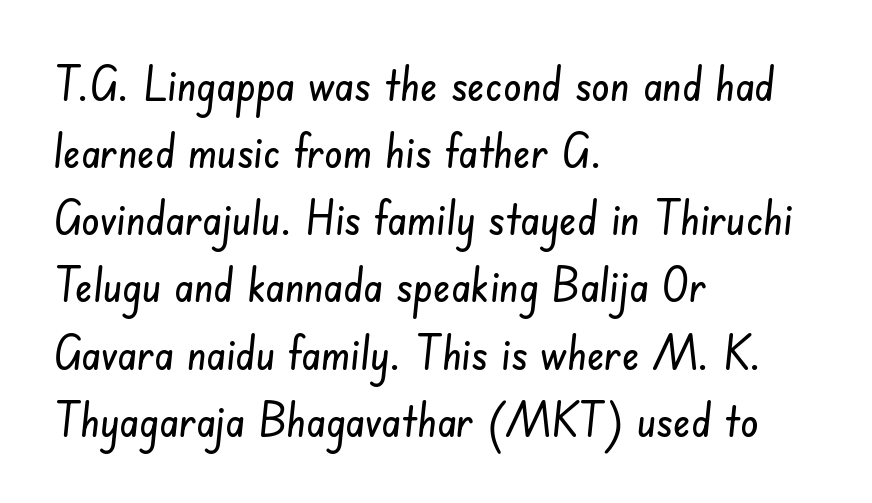
Q: Is the typeface a serif or a sans-serif typeface? A: Sans-serif.
Q: Is the text underlined? A: No.
Q: How is the paragraph aligned? A: Left-aligned.
Q: Is the spacing between letters normal or unusually wide? A: Normal.
Q: Is the spacing between lines tight, normal or loose? A: Normal.
Q: Width (condensed, normal, or wide)? A: Condensed.
Q: Stroke contrast? A: Low.
Q: x-height? A: Small.
Q: Monospaced? A: No.
